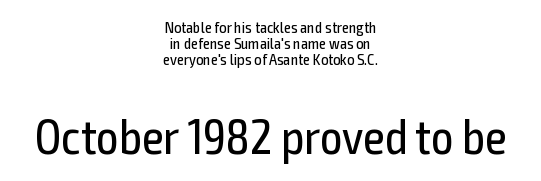
{"serif": "no", "italic": "no", "bold": "no", "weight": "regular", "width": "condensed", "x_height": "medium", "monospaced": "no", "underline": "no", "align": "center", "line_spacing": "tight", "line_spacing_ratio": 1.01, "letter_spacing": "normal", "letter_spacing_em": 0.0, "larger_block": "second", "size_ratio": 3.06, "glyph_px": 49}
